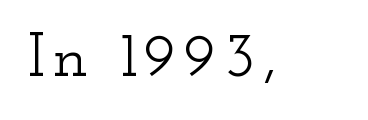
Q: Is the text italic (slanted)? A: No, it is upright.
Q: Is the typeface a serif or a sans-serif typeface? A: Serif.
Q: Is the text underlined? A: No.
Q: Width (condensed, normal, or wide)? A: Wide.
Q: Stroke contrast? A: Low.
Q: x-height? A: Small.
Q: Monospaced? A: No.
